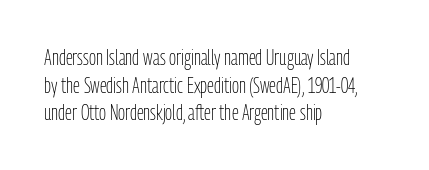
The image shows 21 px text type, upright; set left-aligned, normal line spacing (1.31x), normal letter spacing, not underlined.
